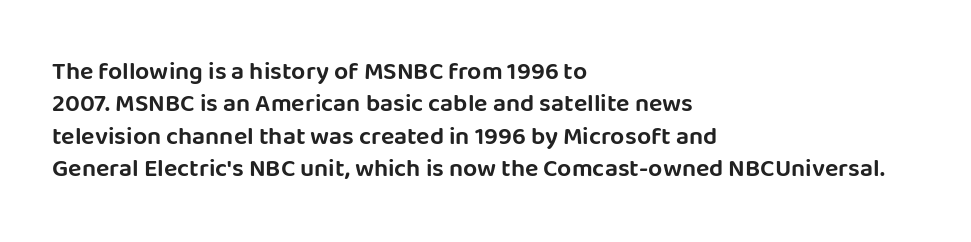
Is there much room between lines? A standard amount, neither cramped nor airy. The passage shown is not underscored anywhere. Visually the block forms a straight wall on the left and a jagged coastline on the right. The lettering holds an erect, upright posture throughout. This rendering leaves character spacing at its baseline value.
